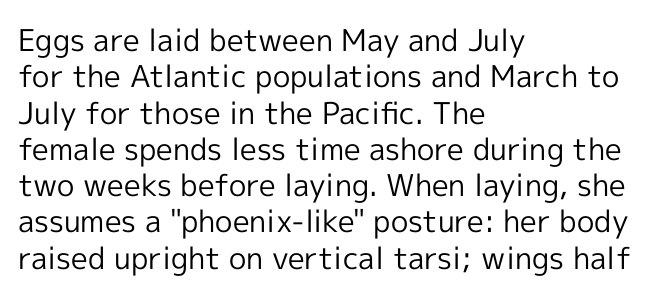
The image shows 30 px regular-weight sans-serif type, upright; set left-aligned, line spacing 1.21x, normal letter spacing, not underlined; a medium x-height.
